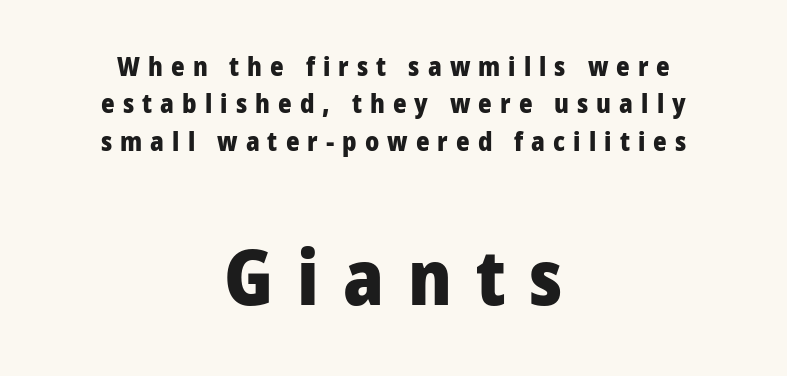
The image shows 77 px heavy sans-serif type, upright; set centered, normal line spacing (1.44x), unusually wide letter spacing (+0.31 em), not underlined; the second (bottom) block is 2.96x larger; low stroke contrast and a medium x-height.
